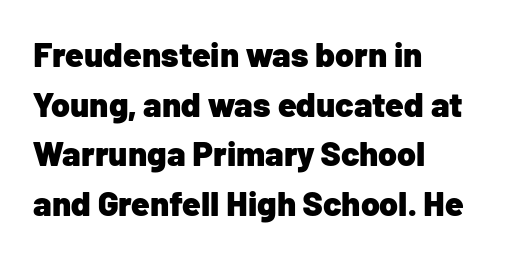
Q: Is the text bold? A: Yes.
Q: Is the text italic (slanted)? A: No, it is upright.
Q: Is the typeface a serif or a sans-serif typeface? A: Sans-serif.
Q: Is the text underlined? A: No.
Q: How is the paragraph aligned? A: Left-aligned.
Q: Is the spacing between letters normal or unusually wide? A: Normal.
Q: Is the spacing between lines tight, normal or loose? A: Normal.
Q: Width (condensed, normal, or wide)? A: Normal.
Q: Stroke contrast? A: Low.
Q: x-height? A: Medium.
Q: Monospaced? A: No.
